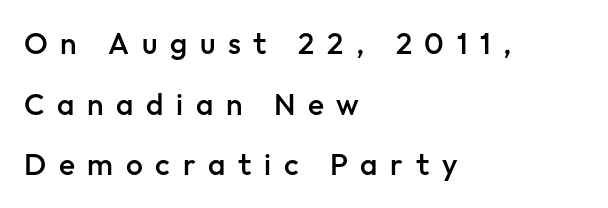
{"serif": "no", "italic": "no", "bold": "semi", "weight": "semibold", "width": "normal", "stroke_contrast": "low", "x_height": "medium", "monospaced": "no", "underline": "no", "align": "left", "line_spacing": "loose", "line_spacing_ratio": 2.02, "letter_spacing": "wide", "letter_spacing_em": 0.42, "glyph_px": 30}
